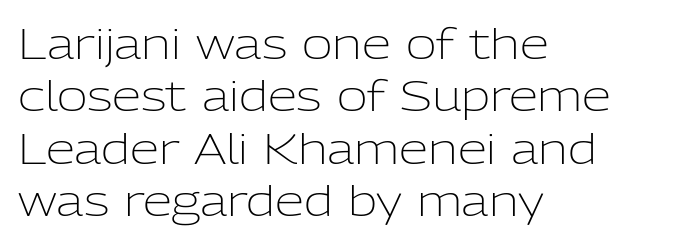
Look at the tracking — it's just the regular setting, nothing added. Each stroke keeps to a modest, everyday thickness or less. The baseline area is clear. A typesetter would call this proportional, since set widths differ per character. The vertical gap from one line to the next is medium. The rendering shows plain stroke endings on the letterforms — a sans-serif design.
